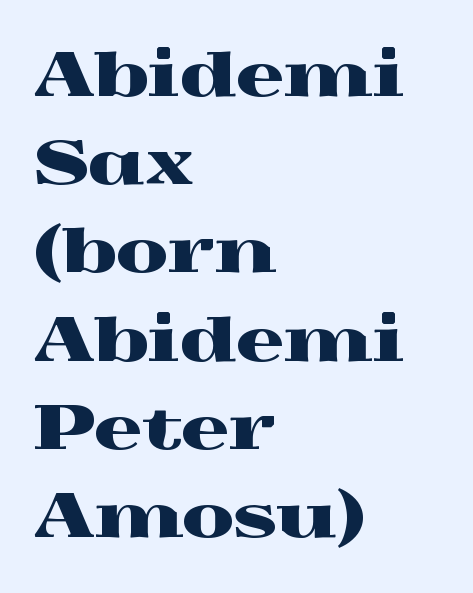
Q: Is the text italic (slanted)? A: No, it is upright.
Q: Is the typeface a serif or a sans-serif typeface? A: Serif.
Q: Is the text underlined? A: No.
Q: How is the paragraph aligned? A: Left-aligned.
Q: Is the spacing between letters normal or unusually wide? A: Normal.
Q: Is the spacing between lines tight, normal or loose? A: Normal.
Q: Width (condensed, normal, or wide)? A: Wide.
Q: x-height? A: Medium.
Q: Monospaced? A: No.
